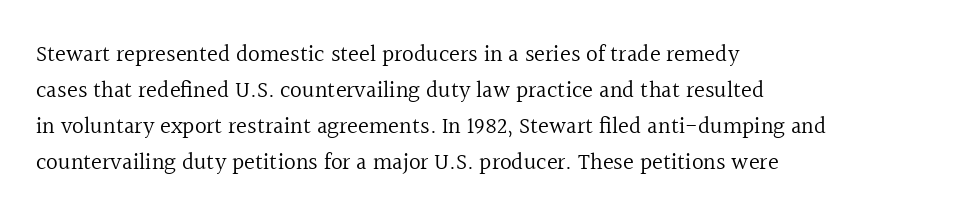
Nothing unusual about the tracking: characters are spaced as the font intends. The typesetter chose a ragged-right arrangement here. Vertical strokes here are truly vertical. In terms of leading, this rendering sits right in the middle.
